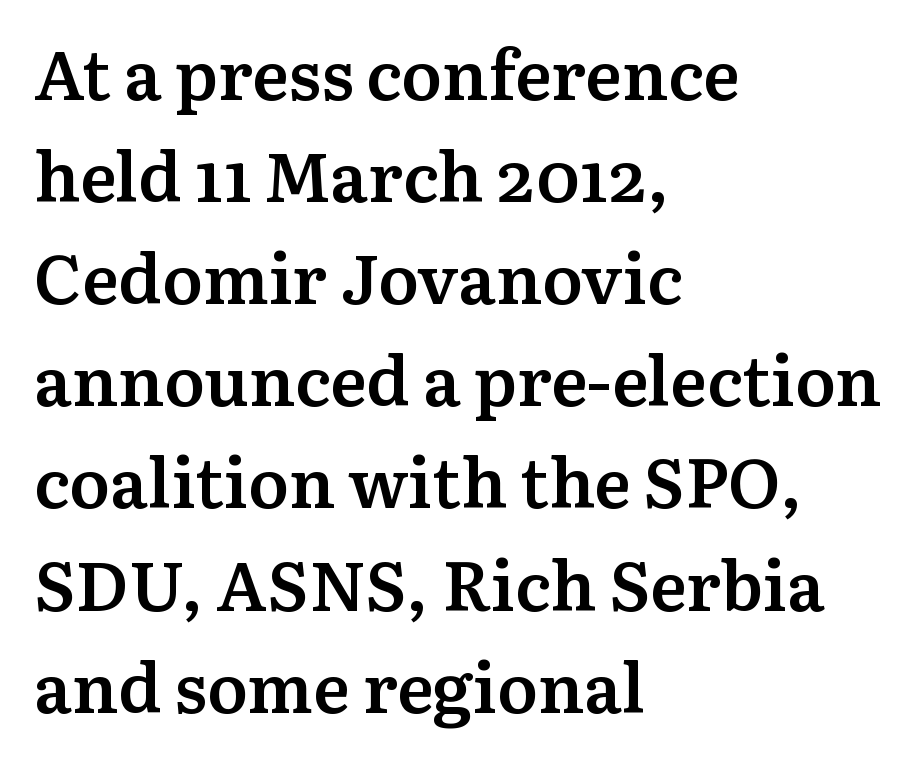
Q: Is the text bold? A: Semi-bold.
Q: Is the text italic (slanted)? A: No, it is upright.
Q: Is the typeface a serif or a sans-serif typeface? A: Serif.
Q: Is the text underlined? A: No.
Q: How is the paragraph aligned? A: Left-aligned.
Q: Is the spacing between letters normal or unusually wide? A: Normal.
Q: Is the spacing between lines tight, normal or loose? A: Normal.
Q: Width (condensed, normal, or wide)? A: Normal.
Q: Stroke contrast? A: Medium.
Q: x-height? A: Medium.
Q: Monospaced? A: No.
